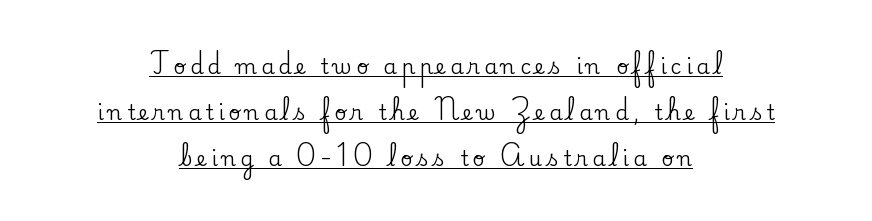
Notice the wide empty band between every row — that's loose leading. Italic: no, the glyphs are upright roman. A typographer would call this underscored text. Here the glyphs are tracked loosely, breaking word shapes into spaced letters. The setting favours the middle, as headings and verse often do.
